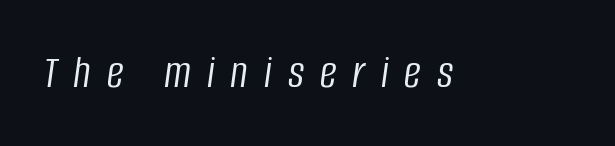
Letters rest on an invisible, unmarked baseline. The letterforms sit at book weight or below. Do the characters align in a grid? No, the font is proportional. You can tell it's italic because the verticals aren't actually vertical.
